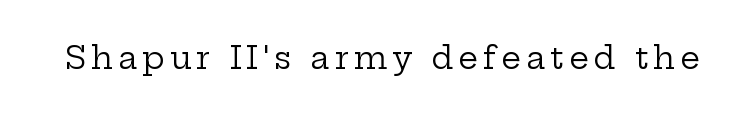
{"serif": "yes", "italic": "no", "bold": "no", "weight": "regular", "width": "wide", "stroke_contrast": "low", "x_height": "medium", "monospaced": "no", "underline": "no", "glyph_px": 31}
